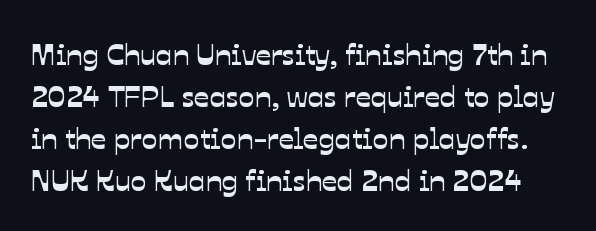
Q: Is the typeface a serif or a sans-serif typeface? A: Sans-serif.
Q: Is the text underlined? A: No.
Q: Is the spacing between letters normal or unusually wide? A: Normal.
Q: Is the spacing between lines tight, normal or loose? A: Normal.
Q: Width (condensed, normal, or wide)? A: Normal.
Q: Stroke contrast? A: Low.
Q: x-height? A: Medium.
Q: Monospaced? A: No.
